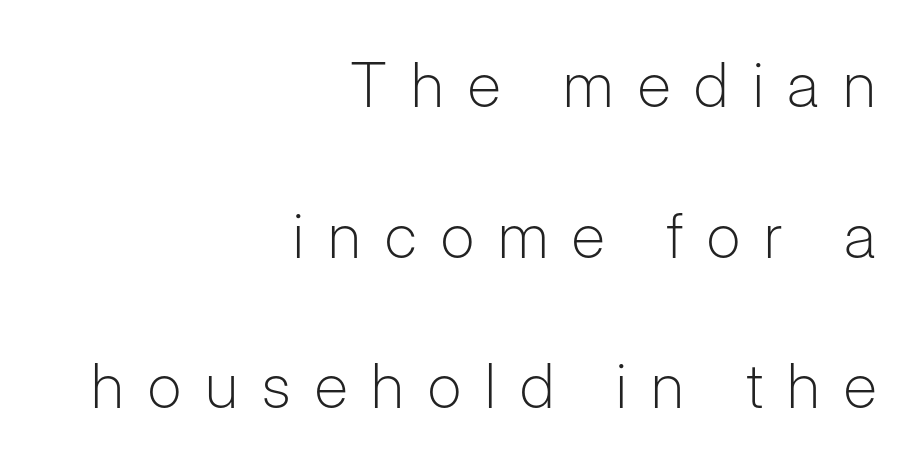
{"serif": "no", "italic": "no", "bold": "no", "weight": "light", "width": "normal", "stroke_contrast": "low", "x_height": "medium", "monospaced": "no", "underline": "no", "align": "right", "line_spacing": "loose", "line_spacing_ratio": 2.43, "letter_spacing": "wide", "letter_spacing_em": 0.39, "glyph_px": 62}
